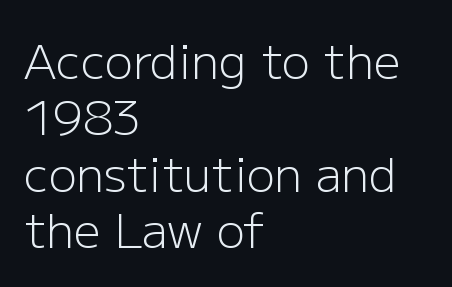
Q: Is the text bold? A: No.
Q: Is the text italic (slanted)? A: No, it is upright.
Q: Is the typeface a serif or a sans-serif typeface? A: Sans-serif.
Q: Is the text underlined? A: No.
Q: How is the paragraph aligned? A: Left-aligned.
Q: Is the spacing between letters normal or unusually wide? A: Normal.
Q: Width (condensed, normal, or wide)? A: Normal.
Q: Stroke contrast? A: Low.
Q: x-height? A: Medium.
Q: Monospaced? A: No.
